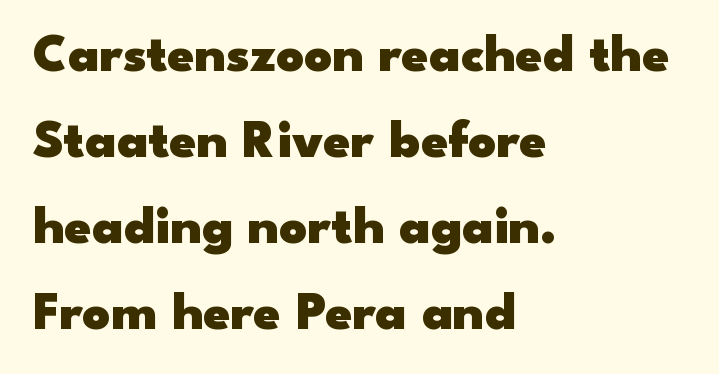
The image shows 54 px heavy, wide sans-serif type, upright; set left-aligned, normal line spacing (1.59x), normal letter spacing, not underlined; low stroke contrast and a small x-height.
